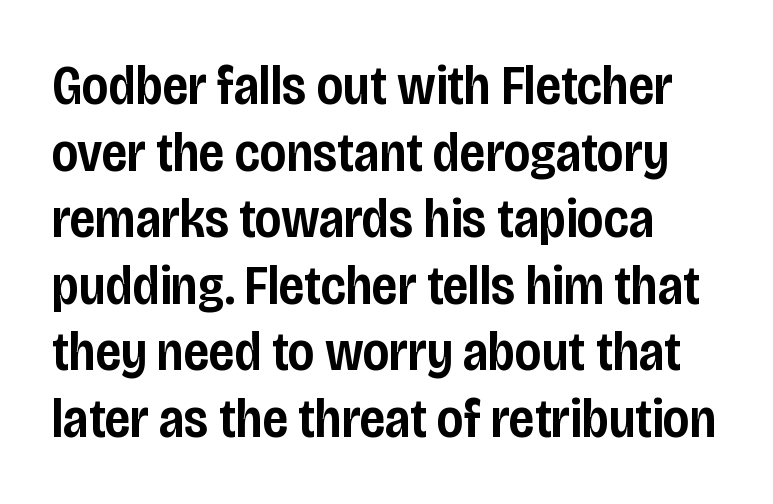
You could not count columns in this text — the font is proportionally spaced. Designer's note — italics off, roman on. How are the letters spaced? Ordinarily, with no added tracking. No feet cap the strokes, marking this as sans-serif type.
